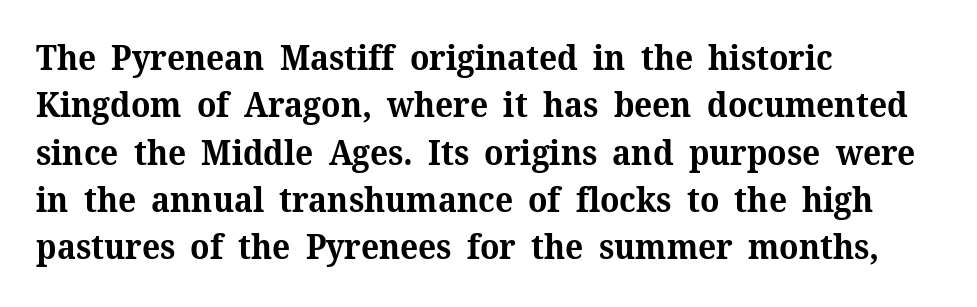
{"serif": "yes", "italic": "no", "bold": "yes", "weight": "bold", "width": "normal", "stroke_contrast": "medium", "x_height": "medium", "monospaced": "no", "underline": "no", "align": "left", "line_spacing": "normal", "line_spacing_ratio": 1.39, "letter_spacing": "normal", "letter_spacing_em": 0.0, "glyph_px": 34}
